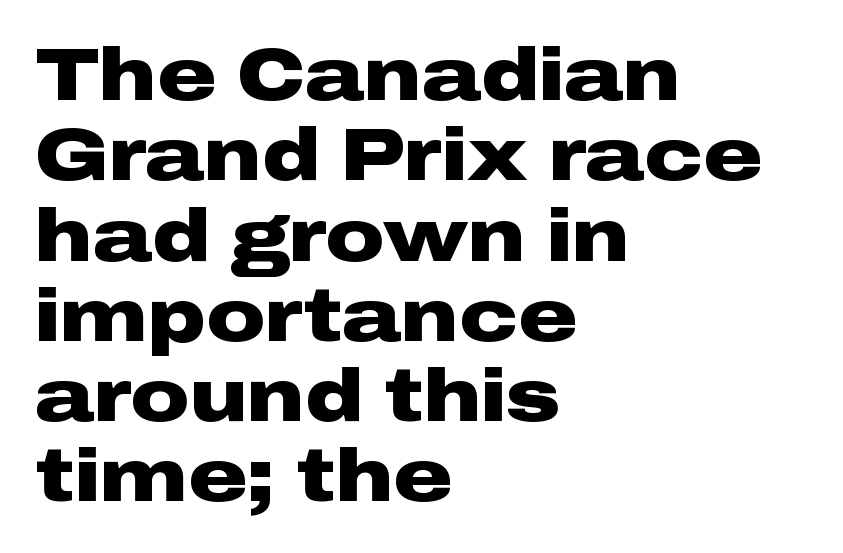
{"serif": "no", "italic": "no", "bold": "yes", "weight": "heavy", "width": "wide", "stroke_contrast": "low", "x_height": "medium", "monospaced": "no", "underline": "no", "align": "left", "line_spacing": "tight", "line_spacing_ratio": 1.1, "letter_spacing": "normal", "letter_spacing_em": 0.0, "glyph_px": 73}
